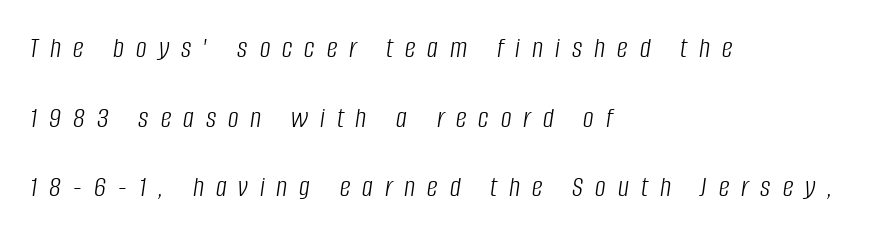
The image shows 30 px light, condensed type, italic (leaning right); set left-aligned, loose line spacing (2.32x), unusually wide letter spacing (+0.4 em), not underlined; low stroke contrast and a large x-height.
